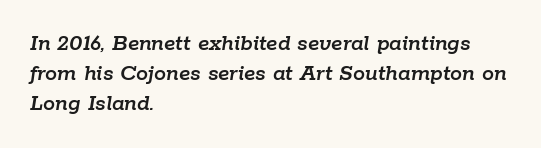
{"italic": "yes", "lean": "right", "slant_degrees": 9, "underline": "no", "align": "left", "line_spacing_ratio": 1.24, "letter_spacing": "normal", "letter_spacing_em": 0.0, "glyph_px": 24}
